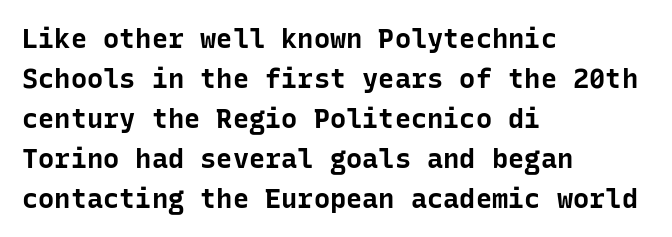
A student would call this left alignment; a typographer would say flush left, rag right. Lines of text with bare space underneath. Does the weight exceed regular? Yes, all the way to bold. Posture: vertical. The rows are spaced the way most documents space them. In terms of letterspacing, this is plain default setting.
